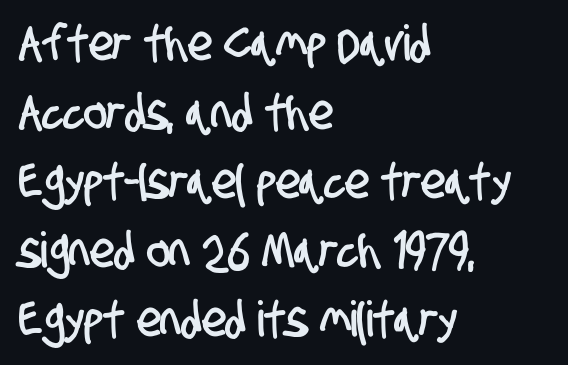
Q: Is the typeface a serif or a sans-serif typeface? A: Sans-serif.
Q: Is the text underlined? A: No.
Q: How is the paragraph aligned? A: Left-aligned.
Q: Is the spacing between letters normal or unusually wide? A: Normal.
Q: Is the spacing between lines tight, normal or loose? A: Normal.
Q: Width (condensed, normal, or wide)? A: Condensed.
Q: Stroke contrast? A: Low.
Q: x-height? A: Large.
Q: Monospaced? A: No.
